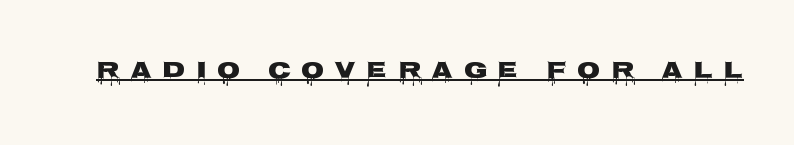
Q: Is the text italic (slanted)? A: No, it is upright.
Q: Is the text underlined? A: Yes.
Q: Is the spacing between letters normal or unusually wide? A: Unusually wide.
